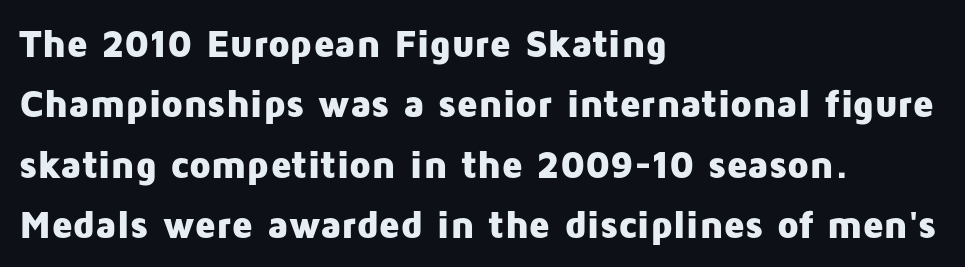
The image shows 39 px heavy sans-serif type, upright; set left-aligned, normal line spacing (1.55x), normal letter spacing, not underlined; low stroke contrast and a medium x-height.
